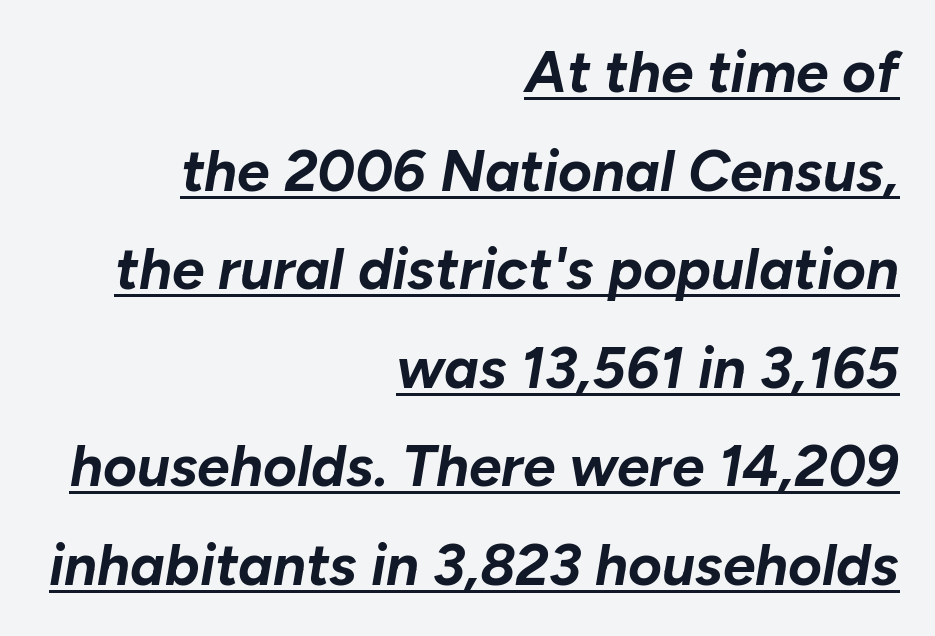
Q: Is the text bold? A: Yes.
Q: Is the text italic (slanted)? A: Yes, it leans right by about 10 degrees.
Q: Is the text underlined? A: Yes.
Q: How is the paragraph aligned? A: Right-aligned.
Q: Is the spacing between letters normal or unusually wide? A: Normal.
Q: Is the spacing between lines tight, normal or loose? A: Normal.
Q: Width (condensed, normal, or wide)? A: Normal.
Q: Stroke contrast? A: Low.
Q: x-height? A: Medium.
Q: Monospaced? A: No.
